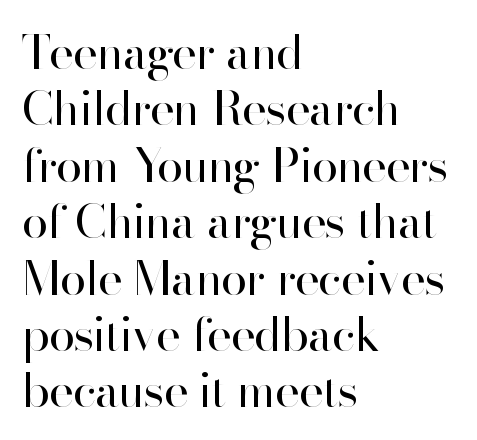
The words here are not underlined. Weight class: somewhere from thin through regular. Posture: upright roman. Varying glyph widths throughout — classic text-font behaviour. The ragged edge is on the right, which tells us the setting is flush left. The line texture is even and compact thanks to regular tracking.
